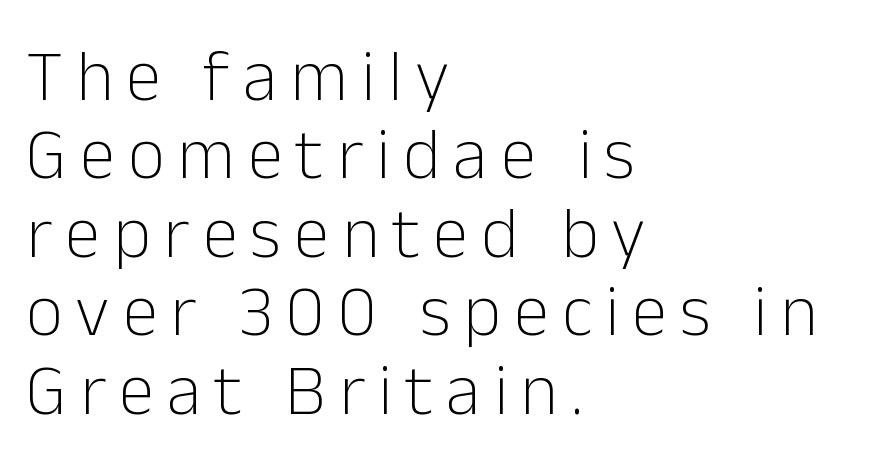
The image shows 72 px light sans-serif type, upright; set left-aligned, tight line spacing (1.09x), not underlined; low stroke contrast and a medium x-height.
